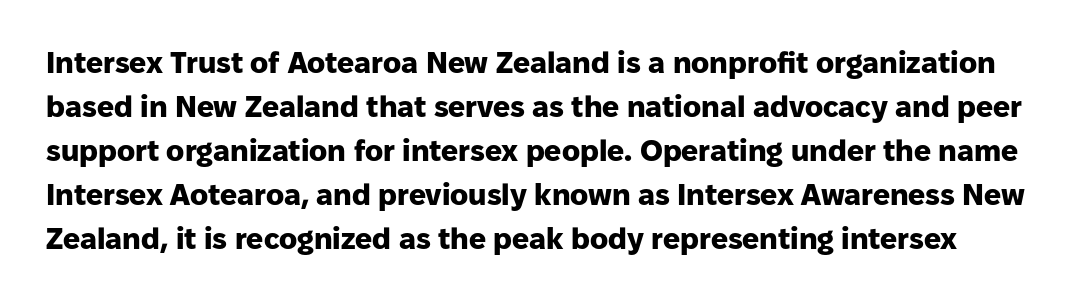
Q: Is the text bold? A: Yes.
Q: Is the text italic (slanted)? A: No, it is upright.
Q: Is the typeface a serif or a sans-serif typeface? A: Sans-serif.
Q: Is the text underlined? A: No.
Q: Is the spacing between letters normal or unusually wide? A: Normal.
Q: Is the spacing between lines tight, normal or loose? A: Normal.
Q: Width (condensed, normal, or wide)? A: Normal.
Q: Stroke contrast? A: Low.
Q: x-height? A: Medium.
Q: Monospaced? A: No.
